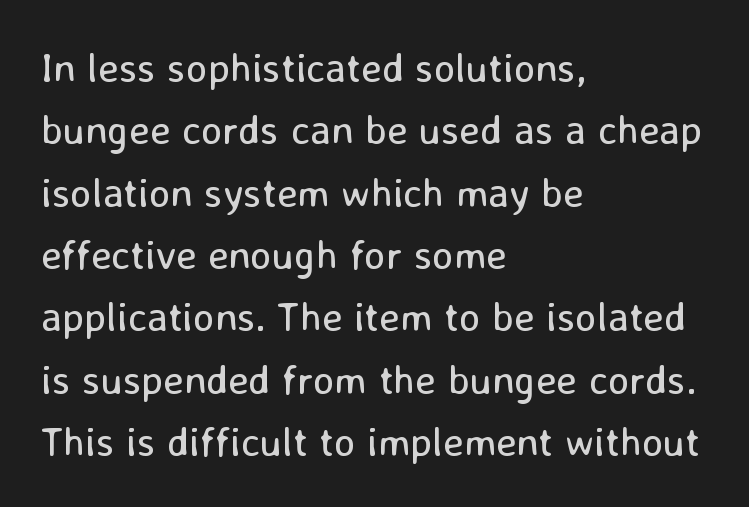
Q: Is the text bold? A: No.
Q: Is the text italic (slanted)? A: No, it is upright.
Q: Is the typeface a serif or a sans-serif typeface? A: Sans-serif.
Q: Is the text underlined? A: No.
Q: How is the paragraph aligned? A: Left-aligned.
Q: Is the spacing between letters normal or unusually wide? A: Normal.
Q: Is the spacing between lines tight, normal or loose? A: Normal.
Q: Width (condensed, normal, or wide)? A: Normal.
Q: Stroke contrast? A: Low.
Q: x-height? A: Medium.
Q: Monospaced? A: No.
